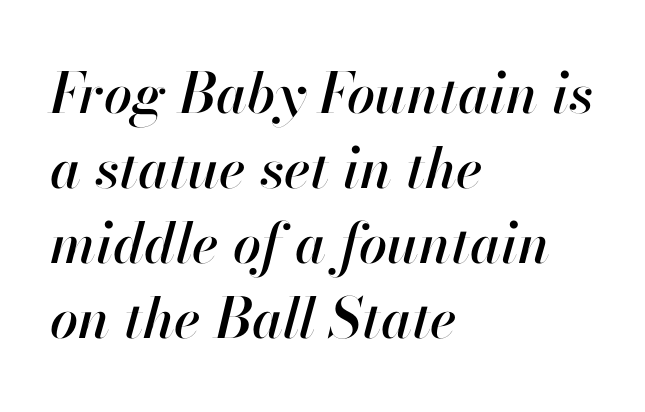
Q: Is the text italic (slanted)? A: Yes, it leans right by about 13 degrees.
Q: Is the text underlined? A: No.
Q: How is the paragraph aligned? A: Left-aligned.
Q: Is the spacing between letters normal or unusually wide? A: Normal.
Q: Is the spacing between lines tight, normal or loose? A: Normal.
Q: Width (condensed, normal, or wide)? A: Normal.
Q: Stroke contrast? A: High.
Q: x-height? A: Small.
Q: Monospaced? A: No.
